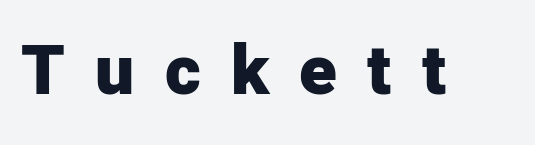
Q: Is the text bold? A: Yes.
Q: Is the text italic (slanted)? A: No, it is upright.
Q: Is the typeface a serif or a sans-serif typeface? A: Sans-serif.
Q: Is the text underlined? A: No.
Q: Is the spacing between letters normal or unusually wide? A: Unusually wide.
Q: Width (condensed, normal, or wide)? A: Normal.
Q: Stroke contrast? A: Low.
Q: x-height? A: Medium.
Q: Monospaced? A: No.
